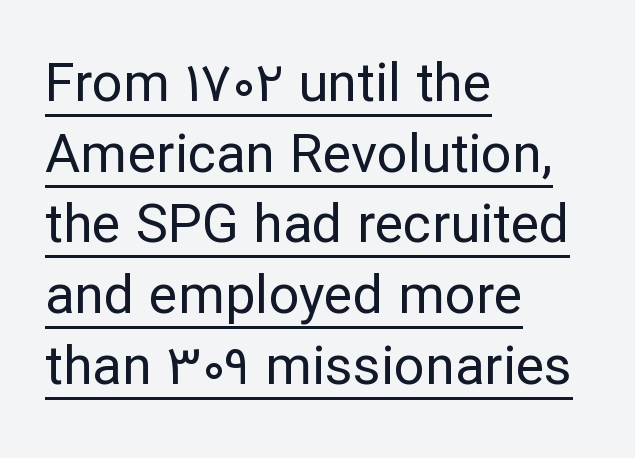
The image shows 54 px regular-weight sans-serif type, upright; set left-aligned, normal line spacing (1.31x), normal letter spacing, underlined; low stroke contrast and a medium x-height.
